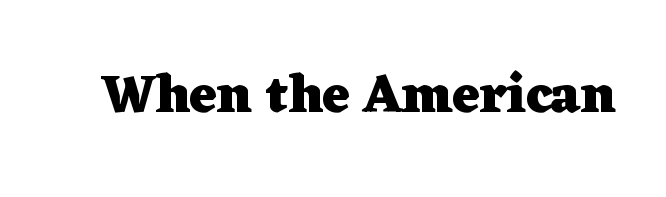
Q: Is the text bold? A: Yes.
Q: Is the text italic (slanted)? A: No, it is upright.
Q: Is the typeface a serif or a sans-serif typeface? A: Serif.
Q: Is the text underlined? A: No.
Q: Is the spacing between letters normal or unusually wide? A: Normal.
Q: Width (condensed, normal, or wide)? A: Wide.
Q: Stroke contrast? A: Low.
Q: x-height? A: Medium.
Q: Monospaced? A: No.
